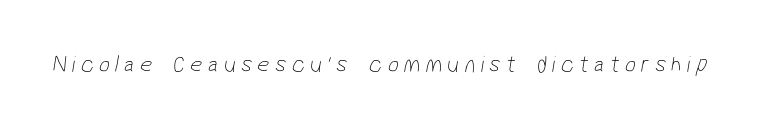
The image shows 24 px text type; set unusually wide letter spacing (+0.22 em), not underlined.
